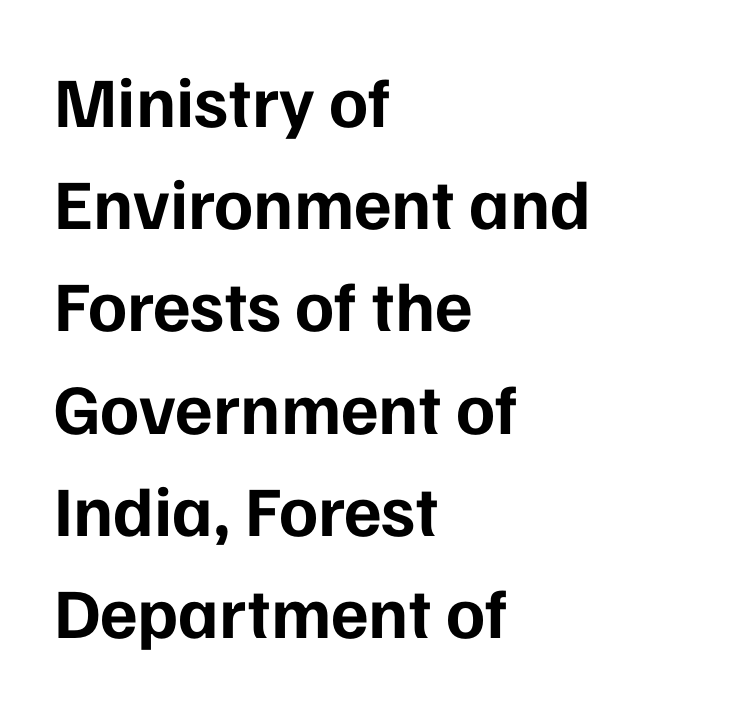
This sample uses a sans-serif face. Leftover space on each line is placed entirely after the last word. Nobody drew a line under any word here. Tracking here is standard; glyphs follow each other at the usual distance. The typesetting leans heavy: a genuine bold.
